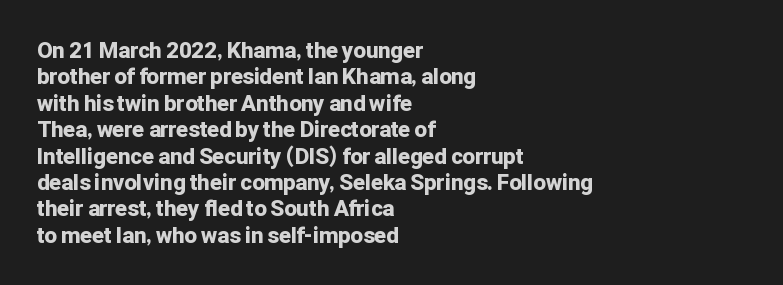
Q: Is the text bold? A: Yes.
Q: Is the text italic (slanted)? A: No, it is upright.
Q: Is the text underlined? A: No.
Q: How is the paragraph aligned? A: Left-aligned.
Q: Is the spacing between letters normal or unusually wide? A: Normal.
